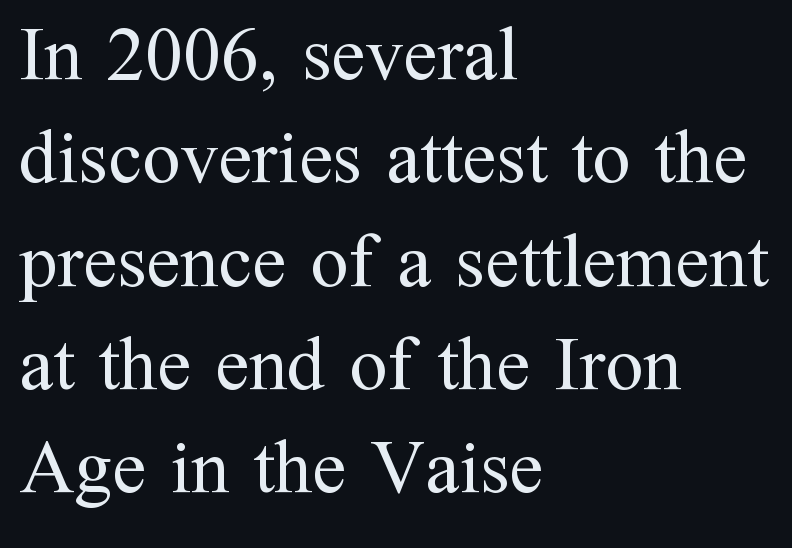
Are there feet on the stems? There are — it's a serif. Proportional: the letters do not fall into vertical columns. Interline gaps are of average width in this sample. Line beginnings align vertically; line endings do not. The typography opts for an upright posture over an oblique one. Characters follow at the spacing the type designer built in.
